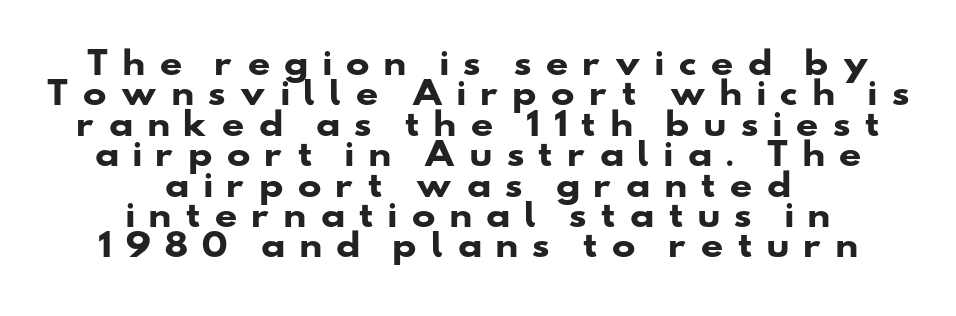
The image shows 32 px heavy, wide sans-serif type; set centered, tight line spacing (0.95x), unusually wide letter spacing (+0.4 em), not underlined; low stroke contrast and a small x-height.
